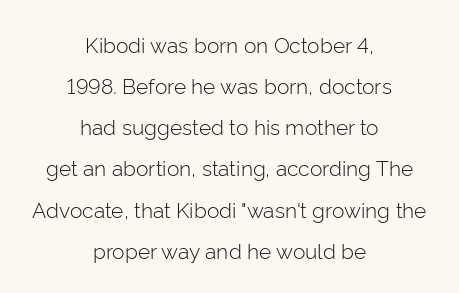
The image shows 21 px text type, upright; set centered, loose line spacing (1.96x), normal letter spacing, not underlined.
